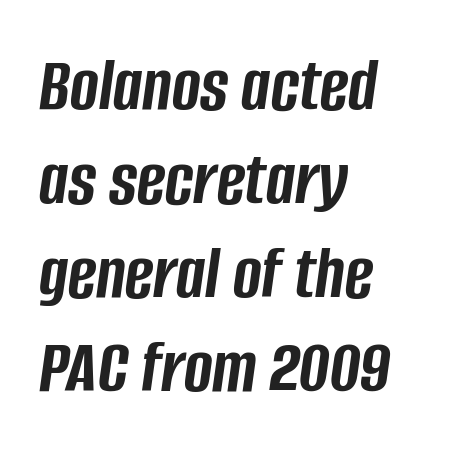
Quick note: underline off. Each letter keeps its own natural width here, so spacing adapts to shape. Compared with typical body copy, the letter spacing here is the same. This sample is left-justified, so line endings fall wherever the words run out. Students, this is bold: see how much ink each stroke carries. An italicized treatment has been applied to the whole sample.
